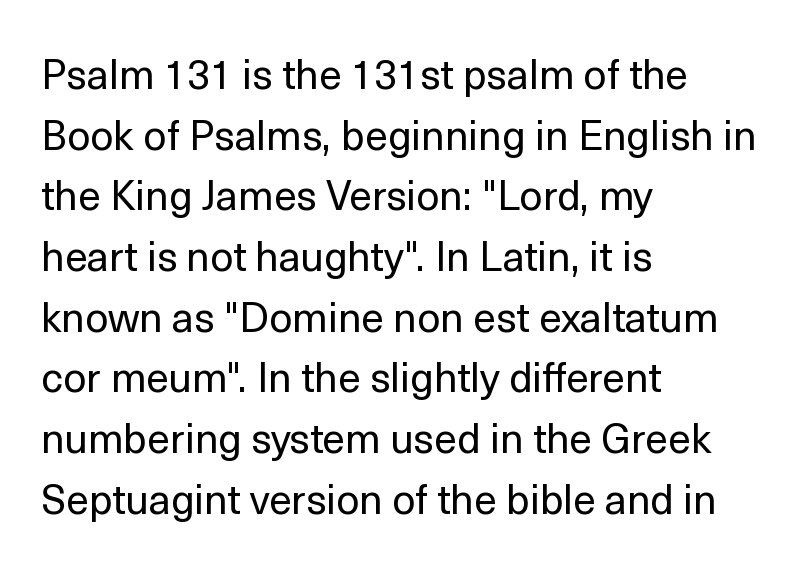
The image shows 41 px regular-weight sans-serif type, upright; set left-aligned, normal line spacing (1.48x), normal letter spacing, not underlined; a medium x-height.
